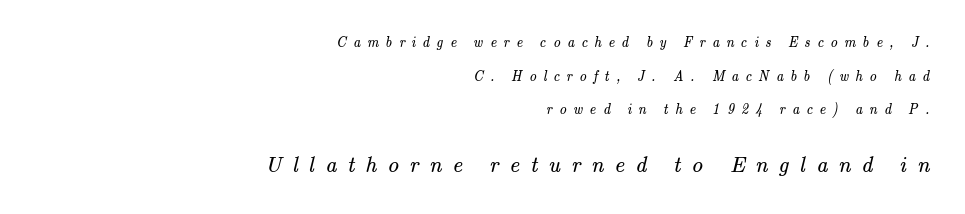
{"bold": "no", "underline": "no", "align": "right", "line_spacing": "loose", "line_spacing_ratio": 2.41, "letter_spacing": "wide", "letter_spacing_em": 0.49, "larger_block": "second", "size_ratio": 1.57, "glyph_px": 22}
